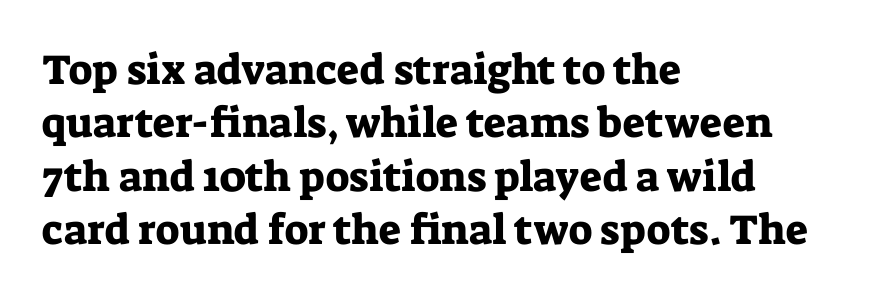
The image shows 42 px serif type, upright; set left-aligned, normal line spacing (1.27x), normal letter spacing, not underlined; low stroke contrast and a medium x-height.
